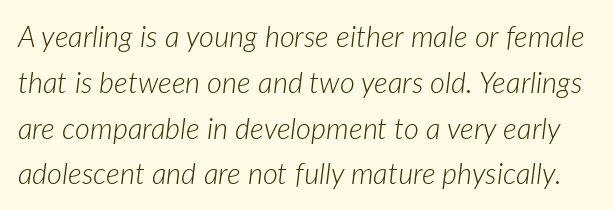
Q: Is the text bold? A: No.
Q: Is the text italic (slanted)? A: Yes, it leans right by about 7 degrees.
Q: Is the text underlined? A: No.
Q: Is the spacing between letters normal or unusually wide? A: Normal.
Q: Is the spacing between lines tight, normal or loose? A: Normal.
Q: Width (condensed, normal, or wide)? A: Normal.
Q: Stroke contrast? A: Low.
Q: x-height? A: Medium.
Q: Monospaced? A: No.
